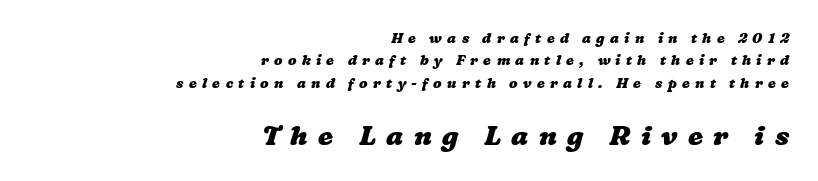
Scale increases going downward across the two blocks. The words here are not underlined. Vertically, the passage feels balanced, rows spaced as you'd expect. How are the letters spaced? Widely, with obvious added tracking. The sample has been set heavy, in full bold.
